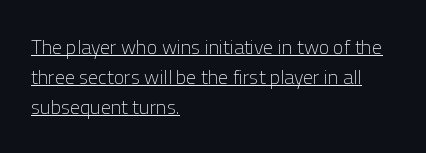
Compared with typical paragraphs, the rows here are spaced about the same. These glyphs show unthickened strokes, regular width or finer. In designer terms, the underline attribute is active on this setting. Teacher's note: observe the even left margin — that is flush-left alignment.
